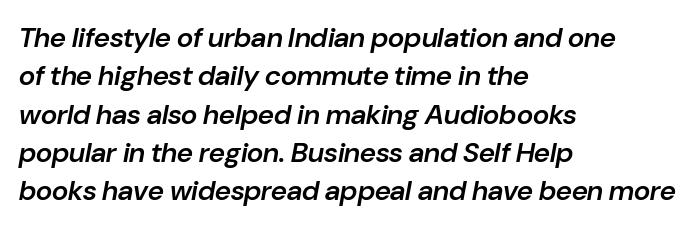
Q: Is the text bold? A: Semi-bold.
Q: Is the text italic (slanted)? A: Yes, it leans right by about 10 degrees.
Q: Is the text underlined? A: No.
Q: How is the paragraph aligned? A: Left-aligned.
Q: Is the spacing between letters normal or unusually wide? A: Normal.
Q: Is the spacing between lines tight, normal or loose? A: Normal.
Q: Width (condensed, normal, or wide)? A: Normal.
Q: Stroke contrast? A: Low.
Q: x-height? A: Medium.
Q: Monospaced? A: No.
